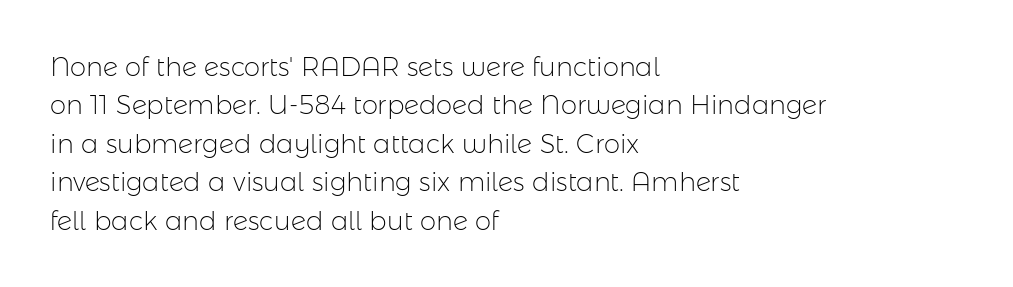
The image shows 26 px text type, upright; set left-aligned, normal line spacing (1.48x), normal letter spacing, not underlined.
